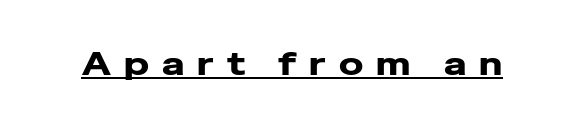
{"serif": "no", "italic": "no", "bold": "yes", "weight": "heavy", "width": "wide", "stroke_contrast": "low", "x_height": "medium", "monospaced": "no", "underline": "yes", "letter_spacing": "wide", "letter_spacing_em": 0.41, "glyph_px": 32}
